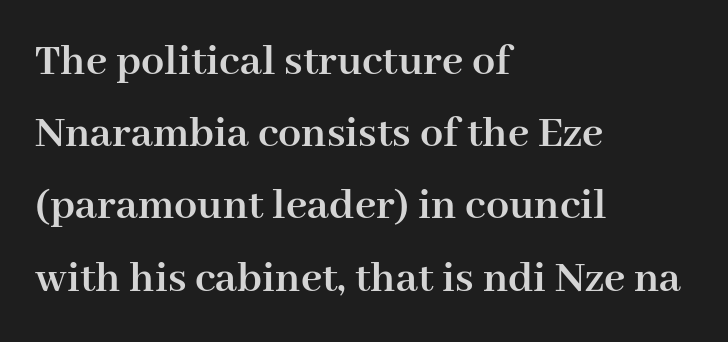
Q: Is the text bold? A: Yes.
Q: Is the text italic (slanted)? A: No, it is upright.
Q: Is the typeface a serif or a sans-serif typeface? A: Serif.
Q: Is the text underlined? A: No.
Q: How is the paragraph aligned? A: Left-aligned.
Q: Is the spacing between letters normal or unusually wide? A: Normal.
Q: Is the spacing between lines tight, normal or loose? A: Normal.
Q: Width (condensed, normal, or wide)? A: Normal.
Q: Stroke contrast? A: High.
Q: x-height? A: Medium.
Q: Monospaced? A: No.
